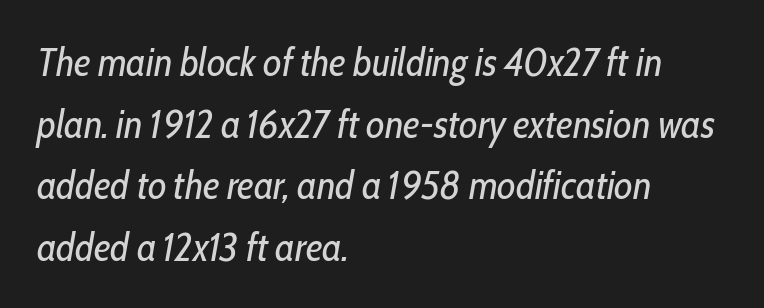
Q: Is the text bold? A: No.
Q: Is the text italic (slanted)? A: Yes, it leans right by about 10 degrees.
Q: Is the text underlined? A: No.
Q: How is the paragraph aligned? A: Left-aligned.
Q: Is the spacing between letters normal or unusually wide? A: Normal.
Q: Is the spacing between lines tight, normal or loose? A: Normal.
Q: Width (condensed, normal, or wide)? A: Condensed.
Q: Stroke contrast? A: Low.
Q: x-height? A: Medium.
Q: Monospaced? A: No.
